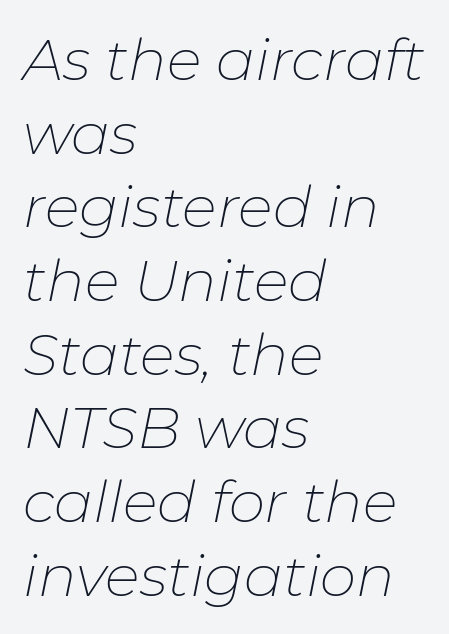
The image shows 58 px thin type, italic (leaning right); set left-aligned, normal line spacing (1.27x), normal letter spacing, not underlined; low stroke contrast and a medium x-height.
